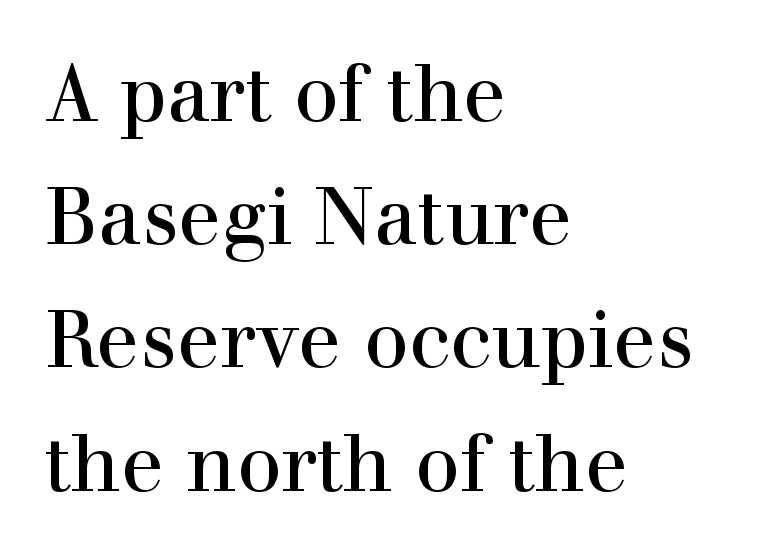
Q: Is the text italic (slanted)? A: No, it is upright.
Q: Is the typeface a serif or a sans-serif typeface? A: Serif.
Q: Is the text underlined? A: No.
Q: How is the paragraph aligned? A: Left-aligned.
Q: Is the spacing between letters normal or unusually wide? A: Normal.
Q: Is the spacing between lines tight, normal or loose? A: Normal.
Q: Width (condensed, normal, or wide)? A: Normal.
Q: x-height? A: Medium.
Q: Monospaced? A: No.
